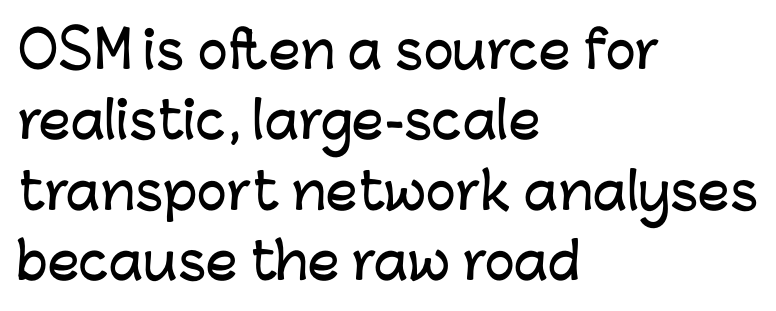
The image shows 50 px sans-serif type, upright; set left-aligned, normal line spacing (1.41x), normal letter spacing, not underlined; low stroke contrast and a medium x-height.
